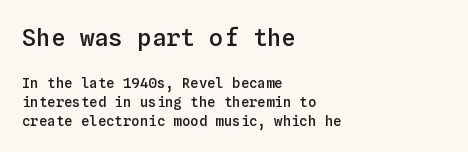
{"italic": "no", "bold": "semi", "underline": "no", "align": "left", "line_spacing": "normal", "line_spacing_ratio": 1.36, "letter_spacing": "normal", "letter_spacing_em": 0.0, "larger_block": "first", "size_ratio": 1.71, "glyph_px": 24}
